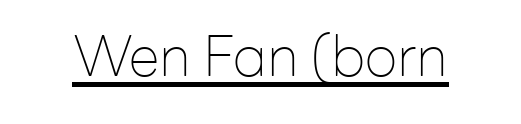
{"serif": "no", "italic": "no", "bold": "no", "weight": "thin", "width": "normal", "stroke_contrast": "low", "x_height": "medium", "monospaced": "no", "underline": "yes", "letter_spacing": "normal", "letter_spacing_em": 0.0, "glyph_px": 56}
